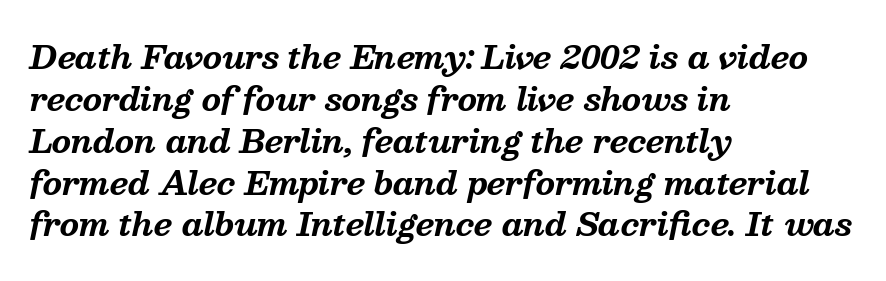
The image shows 31 px bold serif type, italic (leaning right); set left-aligned, normal line spacing (1.35x), normal letter spacing, not underlined; medium stroke contrast and a medium x-height.
